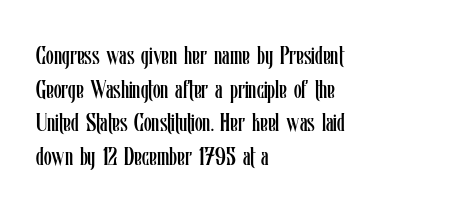
The image shows 25 px text type, upright; set left-aligned, normal line spacing (1.35x), normal letter spacing, not underlined.
